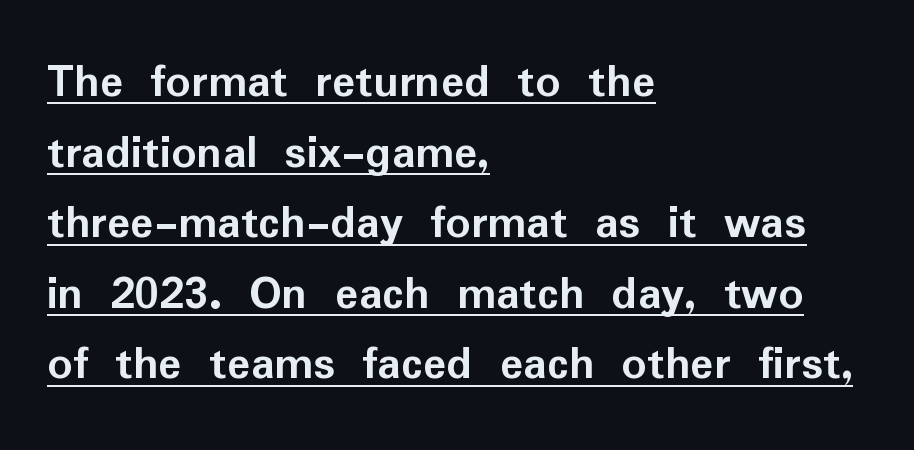
The image shows 49 px semibold sans-serif type, upright; set left-aligned, normal line spacing (1.44x), normal letter spacing, underlined; low stroke contrast and a medium x-height.
